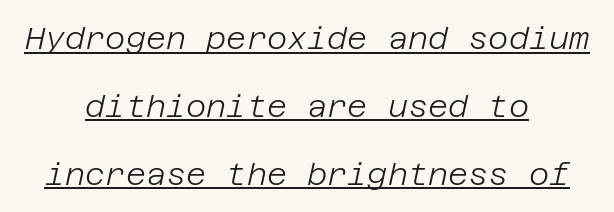
The image shows 31 px light type, italic (leaning right); set centered, loose line spacing (2.19x), normal letter spacing, underlined; low stroke contrast and a large x-height.
